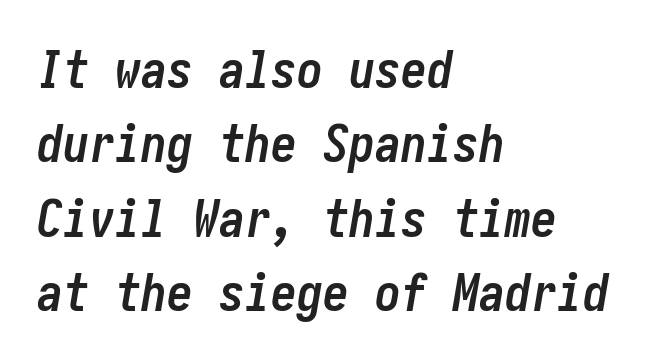
Does the leading feel generous? No, just average. The typography opts for an oblique posture over an upright one. Heavy, bold letterforms. Casual observation: everything's shoved over to the left. Characters follow at the spacing the type designer built in. Descender tails drop into unmarked territory.
